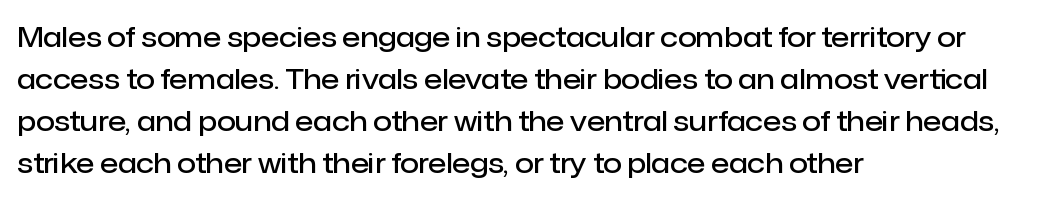
The image shows 27 px text type, upright; set left-aligned, normal line spacing (1.55x), normal letter spacing, not underlined.
